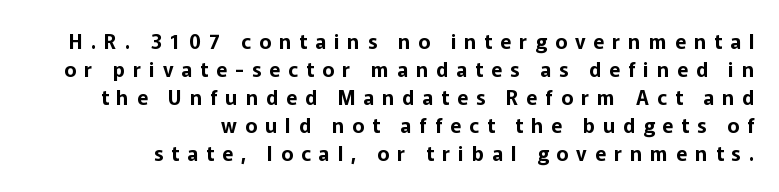
Honestly, the letter spacing is so wide it's the main thing you notice. Beneath every word, the page is bare. These lines stack with their right ends in a neat column. The lines sit at an ordinary, default distance from one another. Posture: upright roman.
